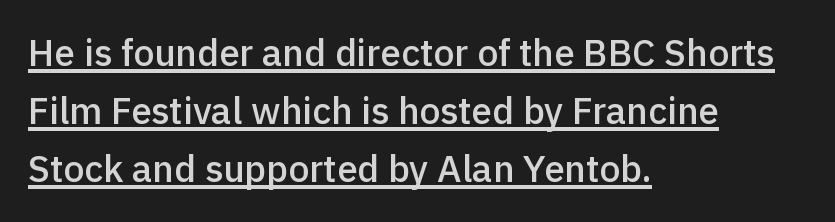
Notice how descenders clear the ascenders below comfortably — that's standard leading. The face used here is a semibold: visibly heavier than regular, lighter than bold. Alignment: flush left. Every word sits above its own underline. Is this a fixed-width face? No — the glyphs have proportional, varying widths. Italic: no, the glyphs are upright roman.
